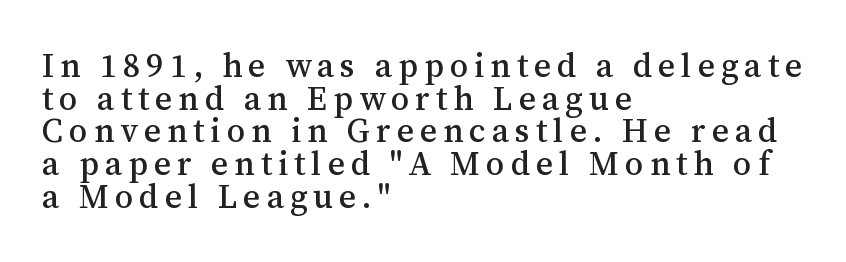
{"serif": "yes", "italic": "no", "width": "normal", "stroke_contrast": "medium", "x_height": "medium", "monospaced": "no", "underline": "no", "align": "left", "line_spacing": "tight", "line_spacing_ratio": 0.99, "glyph_px": 33}
